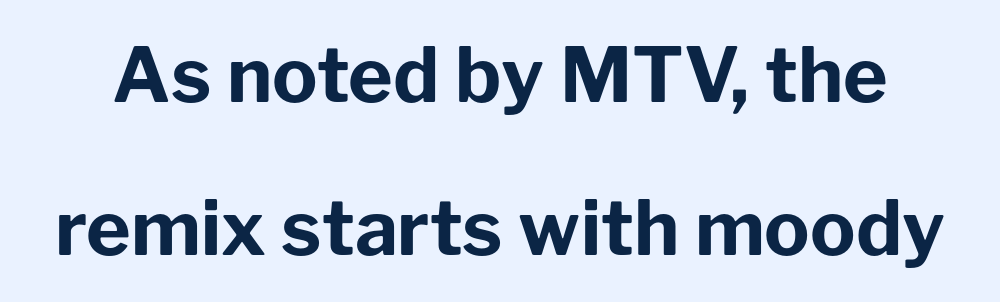
The image shows 76 px bold sans-serif type, upright; set loose line spacing (2.01x), normal letter spacing, not underlined; low stroke contrast and a medium x-height.
